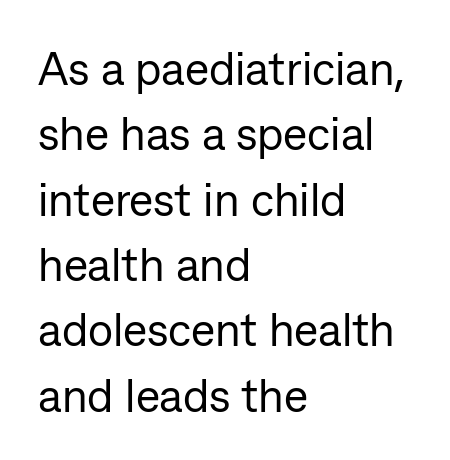
Q: Is the text bold? A: No.
Q: Is the text italic (slanted)? A: No, it is upright.
Q: Is the typeface a serif or a sans-serif typeface? A: Sans-serif.
Q: Is the text underlined? A: No.
Q: How is the paragraph aligned? A: Left-aligned.
Q: Is the spacing between letters normal or unusually wide? A: Normal.
Q: Is the spacing between lines tight, normal or loose? A: Normal.
Q: Width (condensed, normal, or wide)? A: Normal.
Q: Stroke contrast? A: Low.
Q: x-height? A: Medium.
Q: Monospaced? A: No.
